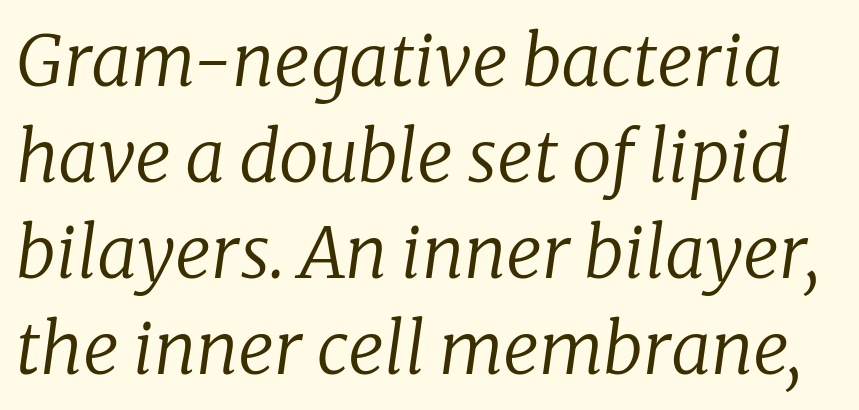
{"serif": "yes", "italic": "yes", "lean": "right", "slant_degrees": 8, "bold": "no", "weight": "regular", "width": "normal", "stroke_contrast": "low", "x_height": "medium", "monospaced": "no", "underline": "no", "line_spacing": "normal", "line_spacing_ratio": 1.35, "letter_spacing": "normal", "letter_spacing_em": 0.0, "glyph_px": 71}
